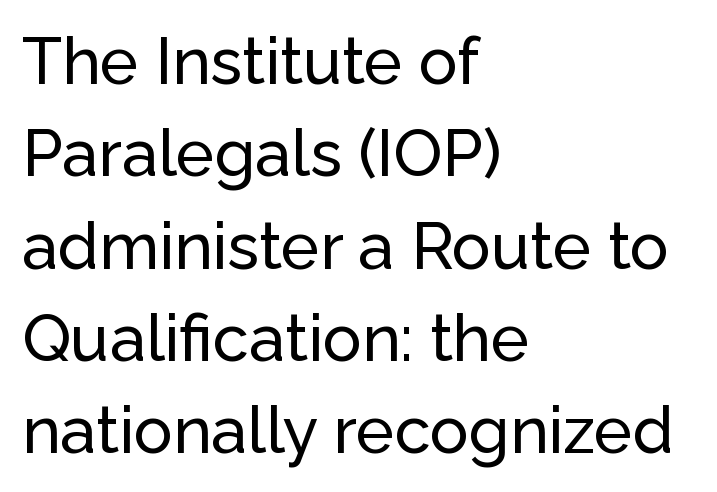
The image shows 65 px sans-serif type, upright; set left-aligned, normal line spacing (1.42x), normal letter spacing, not underlined; low stroke contrast and a medium x-height.
